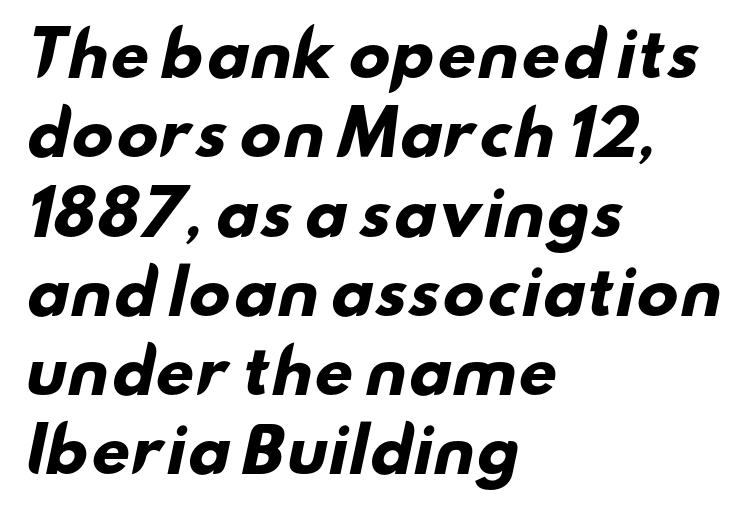
The image shows 61 px heavy, wide sans-serif type; set left-aligned, normal line spacing (1.3x), normal letter spacing, not underlined; low stroke contrast and a small x-height.
